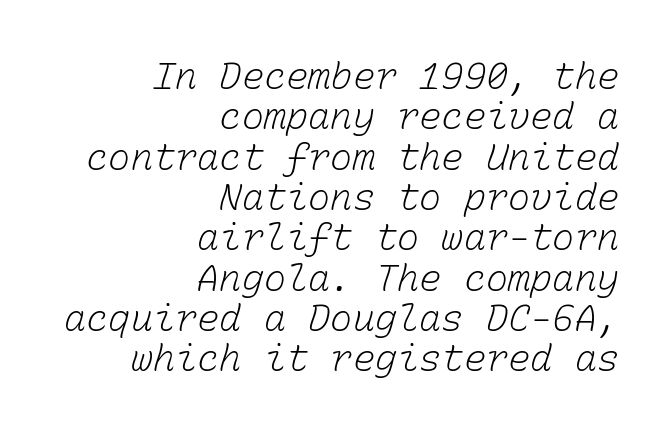
{"bold": "no", "weight": "light", "width": "normal", "stroke_contrast": "low", "x_height": "medium", "monospaced": "yes", "underline": "no", "align": "right", "line_spacing": "tight", "line_spacing_ratio": 1.09, "letter_spacing": "normal", "letter_spacing_em": 0.0, "glyph_px": 37}
